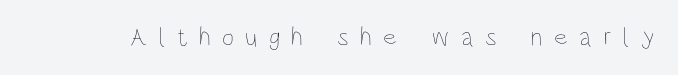
The image shows 26 px text type, upright; set unusually wide letter spacing (+0.44 em), not underlined.
